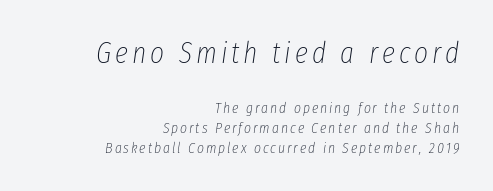
Q: Is the text bold? A: No.
Q: Is the text italic (slanted)? A: Yes, it leans right by about 8 degrees.
Q: Is the text underlined? A: No.
Q: How is the paragraph aligned? A: Right-aligned.
Q: Is the spacing between lines tight, normal or loose? A: Normal.
Q: Which block of text is set in a larger size, the first (top) or the second (bottom)? A: The first (top) one.
Q: Width (condensed, normal, or wide)? A: Condensed.
Q: Stroke contrast? A: Low.
Q: x-height? A: Medium.
Q: Monospaced? A: No.
